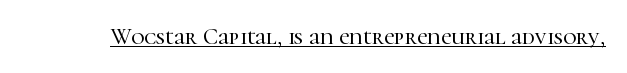
Q: Is the text italic (slanted)? A: No, it is upright.
Q: Is the text underlined? A: Yes.
Q: Is the spacing between letters normal or unusually wide? A: Normal.
